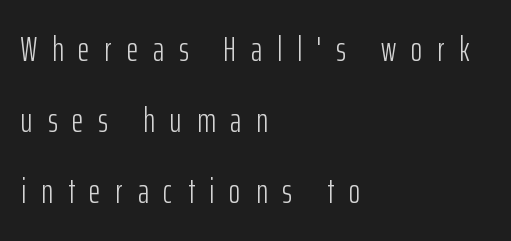
This reads as an unemphasized weight, regular at the heaviest. Look at the bottom of the vertical strokes: they stop flat, with no serifs. This sample uses an upright cut, with every glyph sitting square on the baseline. The string is rendered with underlining switched off. Typeset ragged right — the left edge is the straight one.
